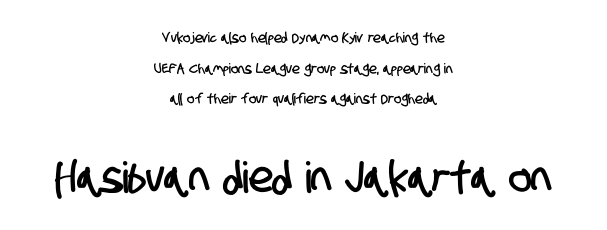
Q: Is the typeface a serif or a sans-serif typeface? A: Sans-serif.
Q: Is the text underlined? A: No.
Q: How is the paragraph aligned? A: Centered.
Q: Is the spacing between letters normal or unusually wide? A: Normal.
Q: Is the spacing between lines tight, normal or loose? A: Loose.
Q: Which block of text is set in a larger size, the first (top) or the second (bottom)? A: The second (bottom) one.
Q: Width (condensed, normal, or wide)? A: Condensed.
Q: Stroke contrast? A: Low.
Q: x-height? A: Large.
Q: Monospaced? A: No.
